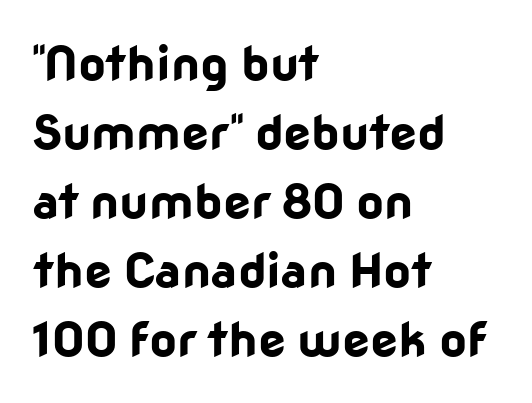
{"serif": "no", "italic": "no", "bold": "yes", "weight": "bold", "width": "normal", "stroke_contrast": "low", "x_height": "medium", "monospaced": "no", "underline": "no", "align": "left", "line_spacing": "normal", "line_spacing_ratio": 1.41, "letter_spacing": "normal", "letter_spacing_em": 0.0, "glyph_px": 49}
